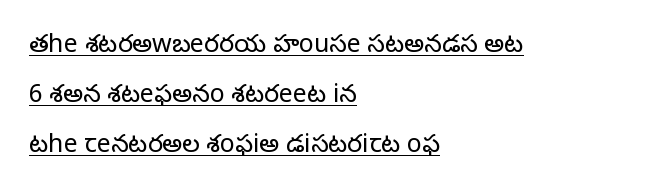
Nope, not italic — everything's standing straight. Each word holds together tightly as a unit, with standard inter-letter gaps. The lines are quadded left. The letters look calm and open, with moderate or lighter stems.
